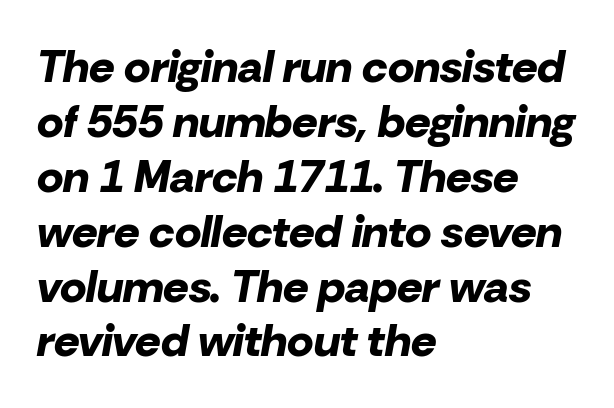
Spacing verdict: proportional, widths tailored to each character. The lines are quadded left. When letters slant like this, we call the style italic. Check the space under the baseline: it is left empty.
